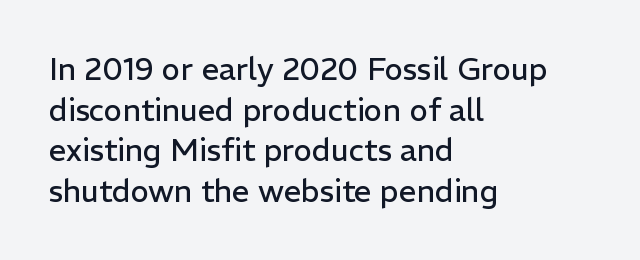
The image shows 31 px regular-weight sans-serif type, upright; set left-aligned, normal line spacing (1.31x), normal letter spacing, not underlined; low stroke contrast and a medium x-height.
